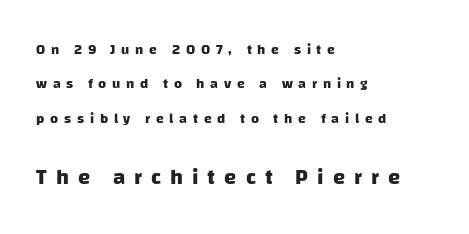
Q: Is the text bold? A: Yes.
Q: Is the text underlined? A: No.
Q: How is the paragraph aligned? A: Left-aligned.
Q: Is the spacing between letters normal or unusually wide? A: Unusually wide.
Q: Is the spacing between lines tight, normal or loose? A: Loose.
Q: Which block of text is set in a larger size, the first (top) or the second (bottom)? A: The second (bottom) one.
